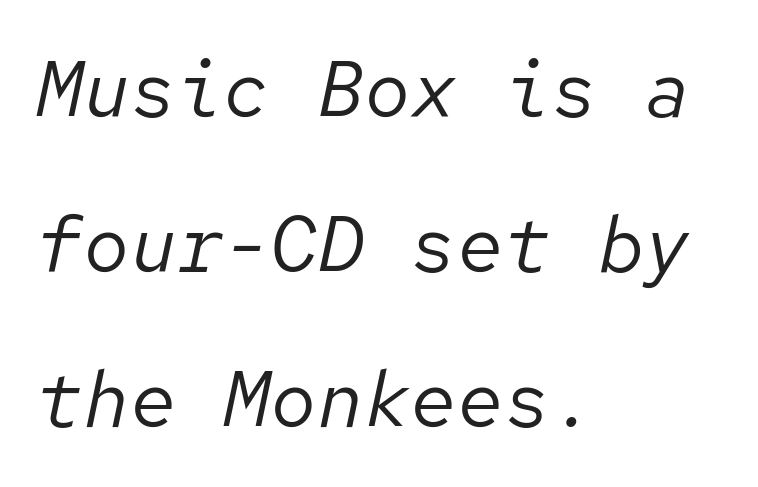
{"italic": "yes", "lean": "right", "slant_degrees": 12, "bold": "no", "weight": "regular", "width": "normal", "stroke_contrast": "low", "x_height": "medium", "monospaced": "yes", "underline": "no", "align": "left", "line_spacing": "loose", "line_spacing_ratio": 1.99, "letter_spacing": "normal", "letter_spacing_em": 0.0, "glyph_px": 78}
